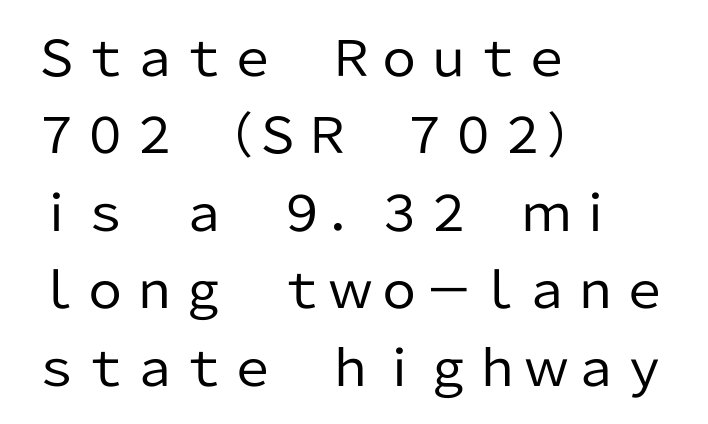
Q: Is the text bold? A: No.
Q: Is the text italic (slanted)? A: No, it is upright.
Q: Is the typeface a serif or a sans-serif typeface? A: Sans-serif.
Q: Is the text underlined? A: No.
Q: How is the paragraph aligned? A: Left-aligned.
Q: Is the spacing between letters normal or unusually wide? A: Normal.
Q: Is the spacing between lines tight, normal or loose? A: Normal.
Q: Width (condensed, normal, or wide)? A: Normal.
Q: Stroke contrast? A: Low.
Q: x-height? A: Medium.
Q: Monospaced? A: No.
